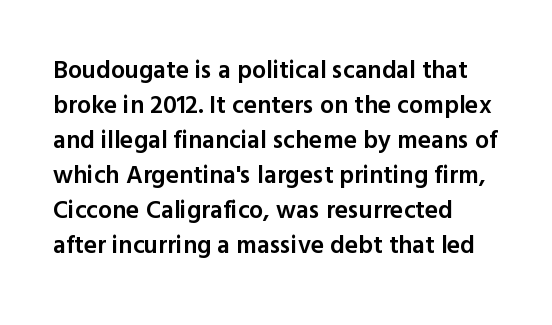
The image shows 25 px text type, upright; set left-aligned, normal line spacing (1.4x), normal letter spacing, not underlined.
